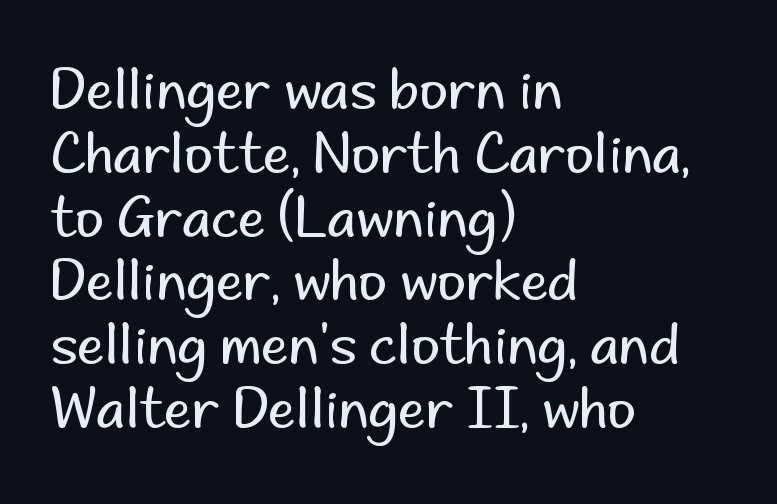
Q: Is the text bold? A: No.
Q: Is the text italic (slanted)? A: No, it is upright.
Q: Is the typeface a serif or a sans-serif typeface? A: Sans-serif.
Q: Is the text underlined? A: No.
Q: How is the paragraph aligned? A: Left-aligned.
Q: Is the spacing between letters normal or unusually wide? A: Normal.
Q: Width (condensed, normal, or wide)? A: Normal.
Q: Stroke contrast? A: Low.
Q: x-height? A: Small.
Q: Monospaced? A: No.
